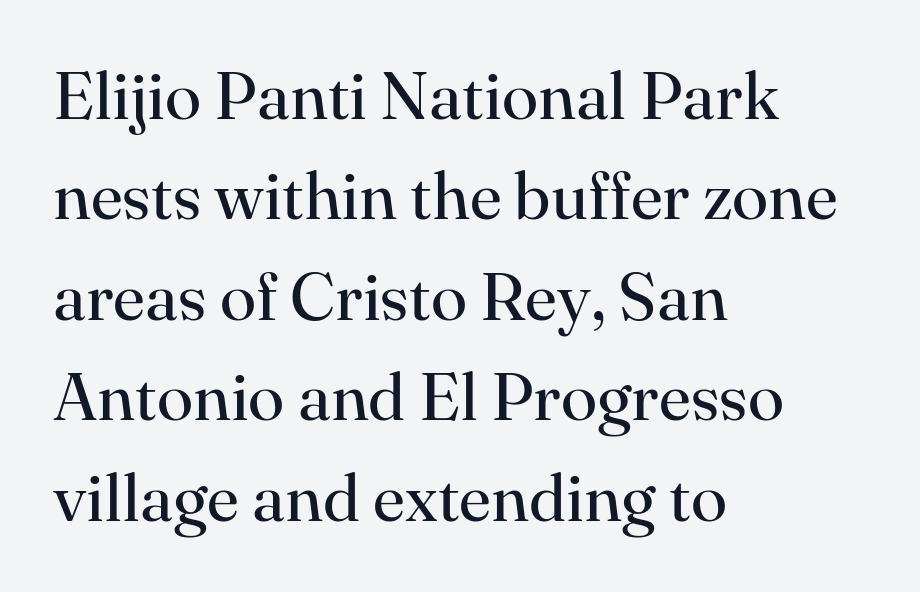
The image shows 67 px regular-weight serif type, upright; set left-aligned, normal line spacing (1.5x), normal letter spacing, not underlined; high stroke contrast and a small x-height.
